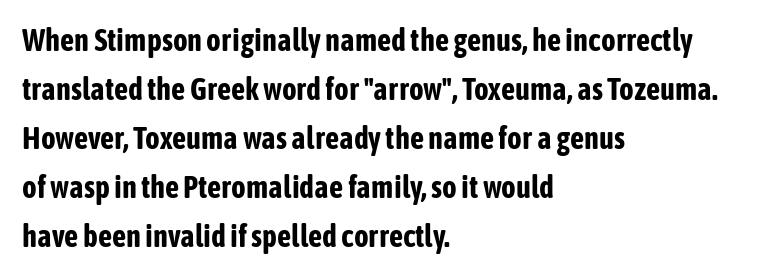
Stroke thickness is high; the sample reads as a true bold. Is there much room between lines? A standard amount, neither cramped nor airy. These lines were composed using upright roman letters. A typesetter would call this zero additional tracking. Proportional: the letters do not fall into vertical columns.
